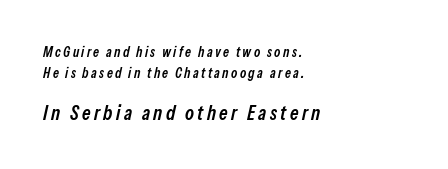
{"italic": "yes", "lean": "right", "slant_degrees": 13, "bold": "semi", "underline": "no", "align": "left", "line_spacing": "normal", "line_spacing_ratio": 1.48, "larger_block": "second", "size_ratio": 1.43, "glyph_px": 20}
